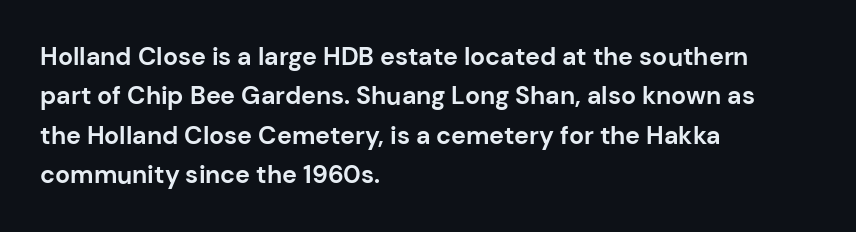
The image shows 25 px bold type, upright; set left-aligned, normal line spacing (1.58x), normal letter spacing, not underlined.
